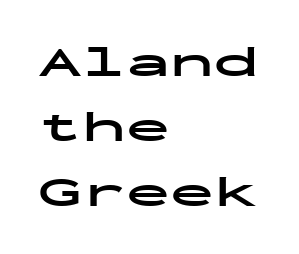
Q: Is the text bold? A: Yes.
Q: Is the text italic (slanted)? A: No, it is upright.
Q: Is the typeface a serif or a sans-serif typeface? A: Sans-serif.
Q: Is the text underlined? A: No.
Q: How is the paragraph aligned? A: Left-aligned.
Q: Is the spacing between letters normal or unusually wide? A: Normal.
Q: Is the spacing between lines tight, normal or loose? A: Normal.
Q: Width (condensed, normal, or wide)? A: Wide.
Q: Stroke contrast? A: Low.
Q: x-height? A: Medium.
Q: Monospaced? A: Yes.
